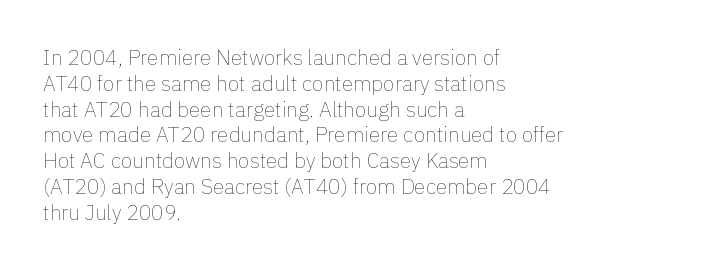
Q: Is the text bold? A: No.
Q: Is the text italic (slanted)? A: No, it is upright.
Q: Is the text underlined? A: No.
Q: How is the paragraph aligned? A: Left-aligned.
Q: Is the spacing between letters normal or unusually wide? A: Normal.
